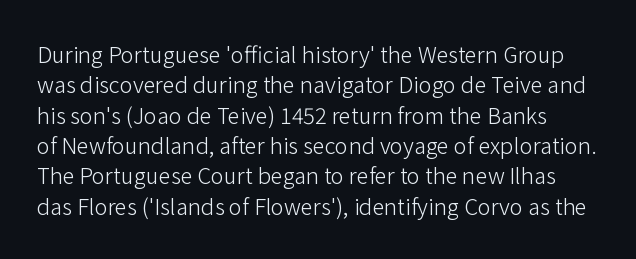
The image shows 22 px text type, upright; set normal line spacing (1.38x), normal letter spacing, not underlined.
